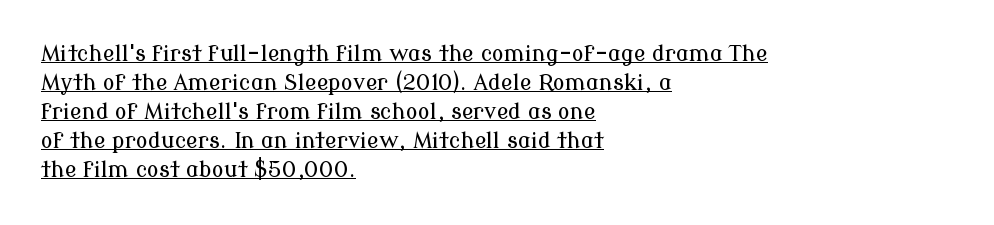
The image shows 22 px text type, upright; set left-aligned, normal line spacing (1.32x), normal letter spacing, underlined.
